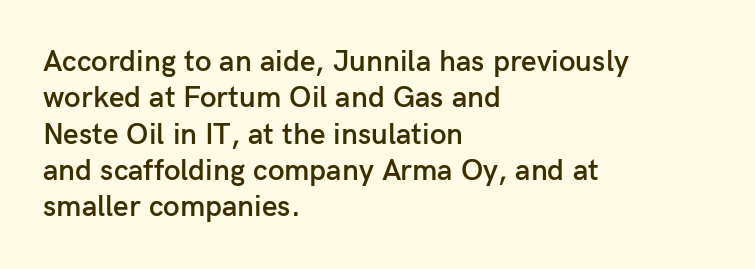
Q: Is the text bold? A: Semi-bold.
Q: Is the text italic (slanted)? A: No, it is upright.
Q: Is the typeface a serif or a sans-serif typeface? A: Sans-serif.
Q: Is the text underlined? A: No.
Q: How is the paragraph aligned? A: Left-aligned.
Q: Is the spacing between letters normal or unusually wide? A: Normal.
Q: Width (condensed, normal, or wide)? A: Normal.
Q: Stroke contrast? A: Low.
Q: x-height? A: Medium.
Q: Monospaced? A: No.
